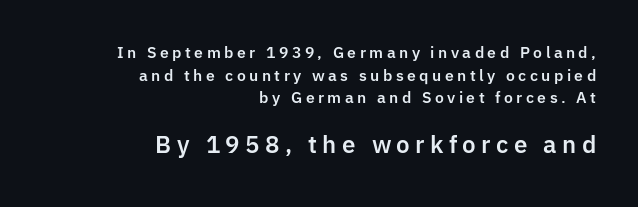
Posture: vertical. The passage shown stacks its lines at a standard gap. The gaps between neighbouring characters are conspicuously large. Glance below the letters and you will spot only blank space. Does the bottom block carry the larger type? Yes, it does.
